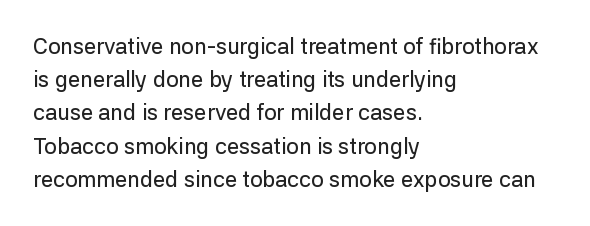
These lines keep a tight, regular rhythm from letter to letter. Vertical spacing — default. No word sits above an underline. The setting favours the left margin, as ordinary paragraphs usually do. The font's upright variant was chosen for this text.
